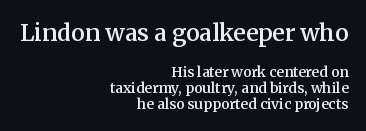
The image shows 23 px text type, upright; set right-aligned, tight line spacing (1.14x), normal letter spacing, not underlined; the first (top) block is 1.64x larger.
